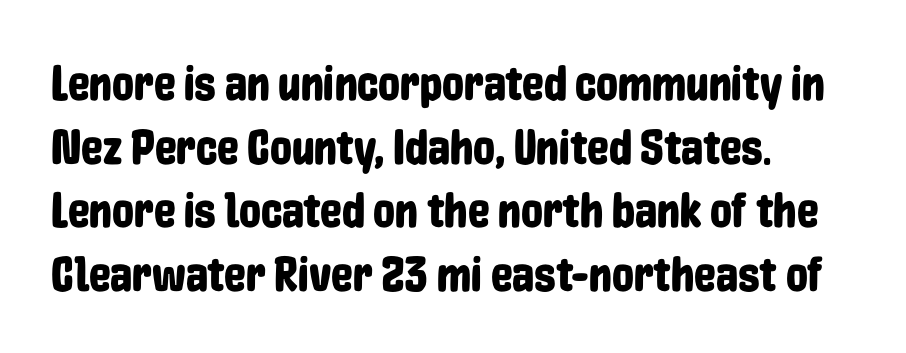
Q: Is the text italic (slanted)? A: No, it is upright.
Q: Is the typeface a serif or a sans-serif typeface? A: Sans-serif.
Q: Is the text underlined? A: No.
Q: How is the paragraph aligned? A: Left-aligned.
Q: Is the spacing between letters normal or unusually wide? A: Normal.
Q: Is the spacing between lines tight, normal or loose? A: Normal.
Q: Width (condensed, normal, or wide)? A: Condensed.
Q: Stroke contrast? A: Low.
Q: x-height? A: Medium.
Q: Monospaced? A: No.
